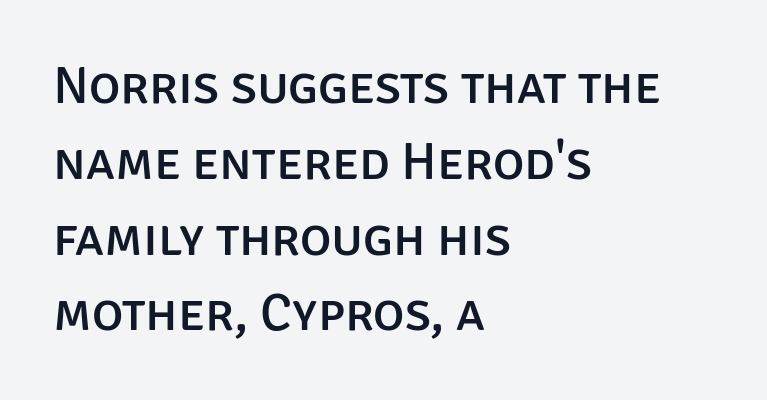
{"serif": "no", "italic": "no", "width": "normal", "stroke_contrast": "low", "x_height": "large", "monospaced": "no", "underline": "no", "align": "left", "line_spacing": "normal", "line_spacing_ratio": 1.43, "letter_spacing": "normal", "letter_spacing_em": 0.0, "glyph_px": 53}
